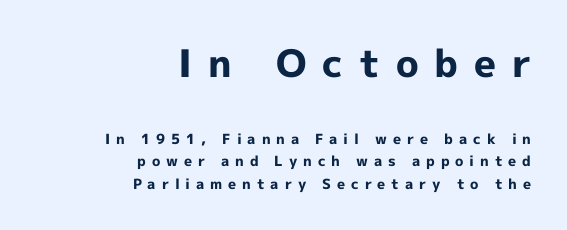
{"serif": "no", "italic": "no", "bold": "yes", "weight": "bold", "width": "normal", "x_height": "medium", "monospaced": "no", "underline": "no", "align": "right", "line_spacing": "normal", "line_spacing_ratio": 1.61, "letter_spacing": "wide", "letter_spacing_em": 0.42, "larger_block": "first", "size_ratio": 2.71, "glyph_px": 38}
